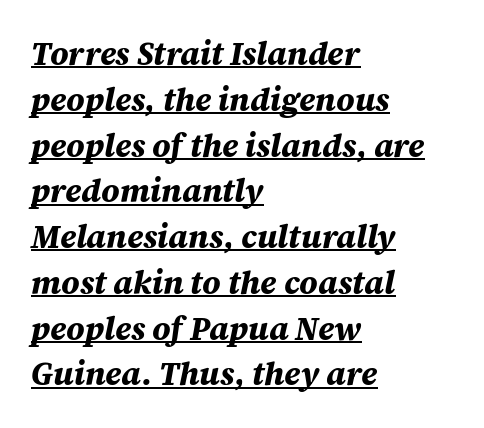
The face used here has the dense, thick strokes of a bold. The glyphs look as if they've been sheared to an angle. Here the designer chose a conventional face with non-uniform glyph widths. A rule runs beneath these lines of type. The compositor pushed each line to the left boundary.
